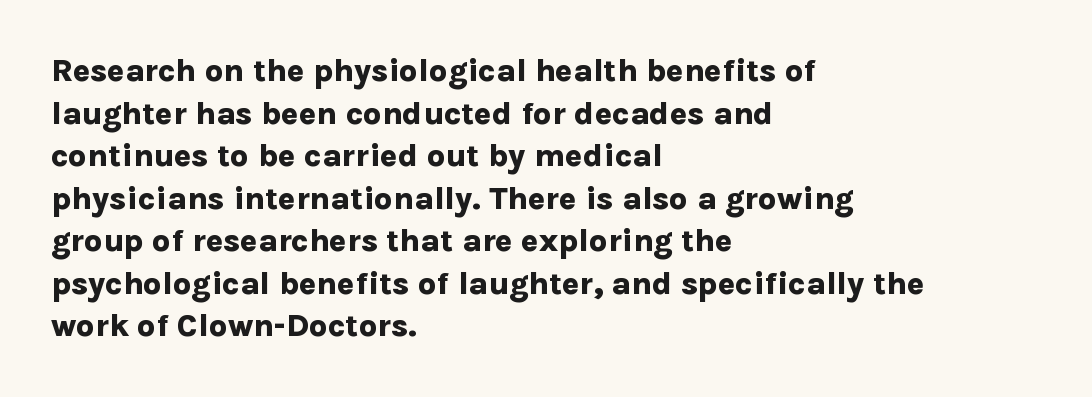
The image shows 32 px bold sans-serif type, upright; set left-aligned, normal line spacing (1.33x), normal letter spacing, not underlined; low stroke contrast and a medium x-height.
